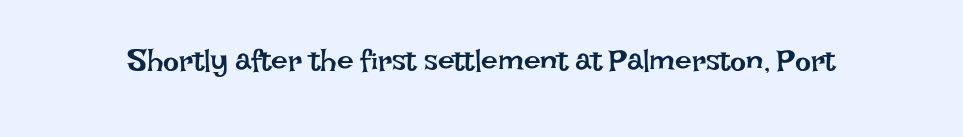
{"italic": "no", "bold": "no", "weight": "regular", "width": "normal", "stroke_contrast": "low", "x_height": "large", "monospaced": "no", "underline": "no", "letter_spacing": "normal", "letter_spacing_em": 0.0, "glyph_px": 30}
